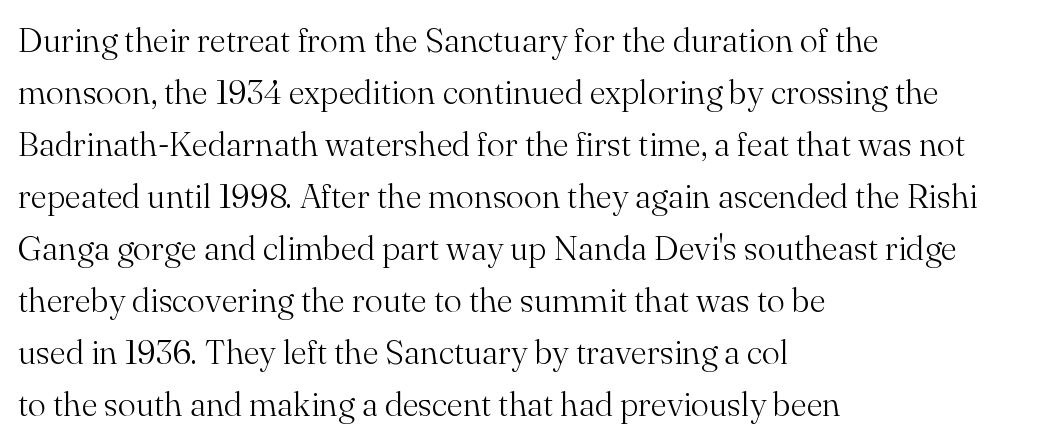
The image shows 34 px light serif type, upright; set left-aligned, normal line spacing (1.53x), normal letter spacing, not underlined; medium stroke contrast and a small x-height.
